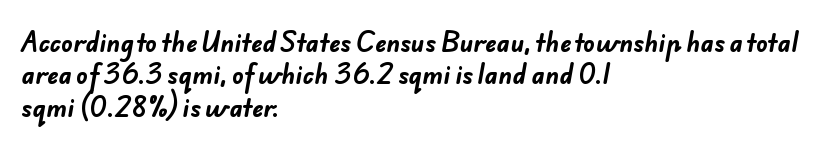
The image shows 24 px bold type; set left-aligned, normal line spacing (1.35x), normal letter spacing, not underlined.
